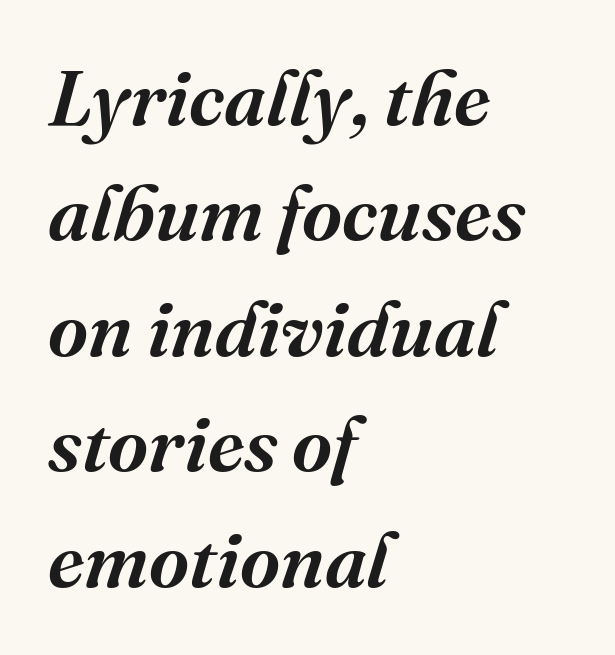
{"serif": "yes", "italic": "yes", "lean": "right", "slant_degrees": 16, "bold": "semi", "weight": "semibold", "width": "normal", "stroke_contrast": "medium", "x_height": "medium", "monospaced": "no", "underline": "no", "align": "left", "line_spacing": "normal", "line_spacing_ratio": 1.48, "letter_spacing": "normal", "letter_spacing_em": 0.0, "glyph_px": 78}
